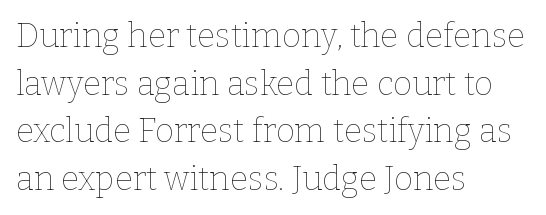
The letters advance in unequal steps, a hallmark of proportional type. Tall strokes in this sample are plumb rather than angled. No heavy texture on the line: the type isn't bold. The vertical gap from one line to the next is medium. Glyph-to-glyph distance matches everyday printed text.
